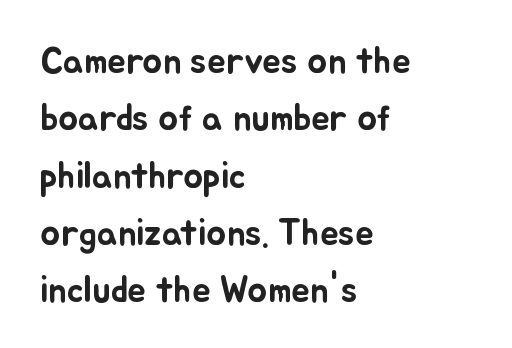
Q: Is the text italic (slanted)? A: No, it is upright.
Q: Is the text underlined? A: No.
Q: How is the paragraph aligned? A: Left-aligned.
Q: Is the spacing between letters normal or unusually wide? A: Normal.
Q: Is the spacing between lines tight, normal or loose? A: Normal.
Q: Width (condensed, normal, or wide)? A: Normal.
Q: Stroke contrast? A: Low.
Q: x-height? A: Small.
Q: Monospaced? A: No.
